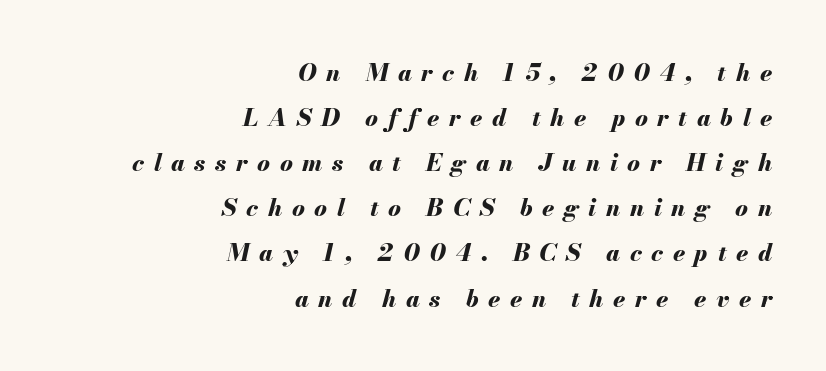
Q: Is the text bold? A: Yes.
Q: Is the text italic (slanted)? A: Yes, it leans right by about 13 degrees.
Q: Is the text underlined? A: No.
Q: How is the paragraph aligned? A: Right-aligned.
Q: Is the spacing between letters normal or unusually wide? A: Unusually wide.
